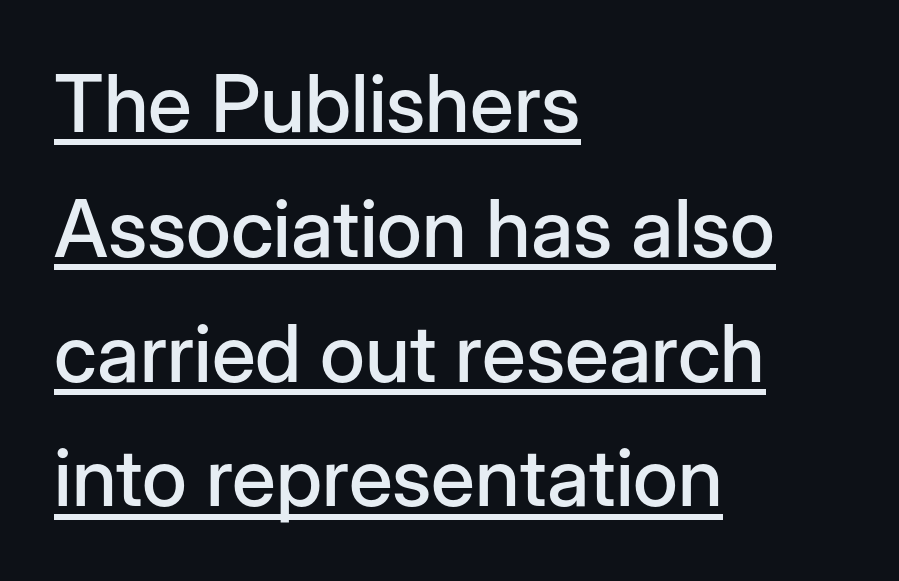
{"serif": "no", "italic": "no", "width": "normal", "stroke_contrast": "low", "x_height": "medium", "monospaced": "no", "underline": "yes", "align": "left", "line_spacing": "normal", "line_spacing_ratio": 1.56, "letter_spacing": "normal", "letter_spacing_em": 0.0, "glyph_px": 80}
